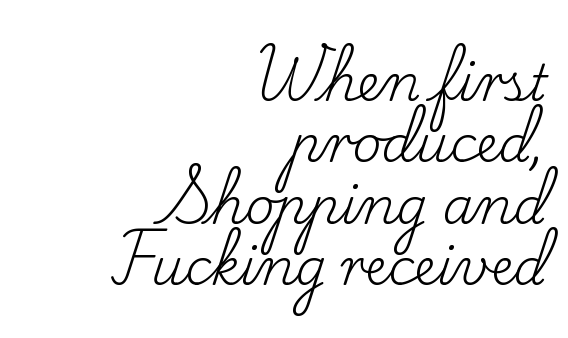
Q: Is the text bold? A: No.
Q: Is the text italic (slanted)? A: Yes.
Q: Is the typeface a serif or a sans-serif typeface? A: Serif.
Q: Is the text underlined? A: No.
Q: How is the paragraph aligned? A: Right-aligned.
Q: Is the spacing between letters normal or unusually wide? A: Normal.
Q: Width (condensed, normal, or wide)? A: Normal.
Q: Stroke contrast? A: Low.
Q: x-height? A: Small.
Q: Monospaced? A: No.
